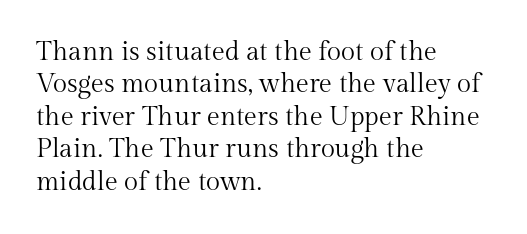
Q: Is the text bold? A: No.
Q: Is the text italic (slanted)? A: No, it is upright.
Q: Is the text underlined? A: No.
Q: How is the paragraph aligned? A: Left-aligned.
Q: Is the spacing between letters normal or unusually wide? A: Normal.
Q: Is the spacing between lines tight, normal or loose? A: Normal.
